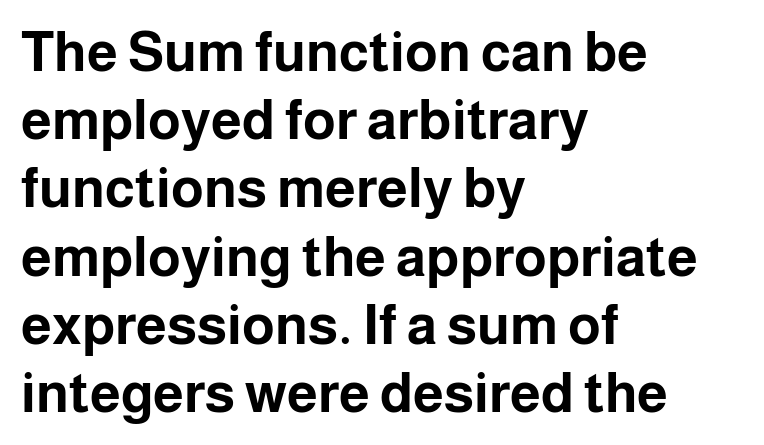
Descender tails drop into unmarked territory. Varying glyph widths throughout — classic text-font behaviour. The line texture is even and compact thanks to regular tracking. Pretty heavy lettering here — definitely bold. The lines in this sample share a left origin and differ only in where they stop.
